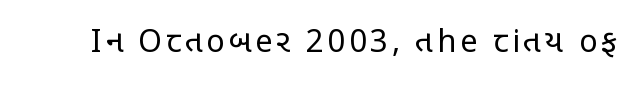
{"serif": "no", "italic": "no", "bold": "no", "weight": "regular", "width": "condensed", "stroke_contrast": "low", "x_height": "large", "monospaced": "no", "underline": "no", "glyph_px": 31}
